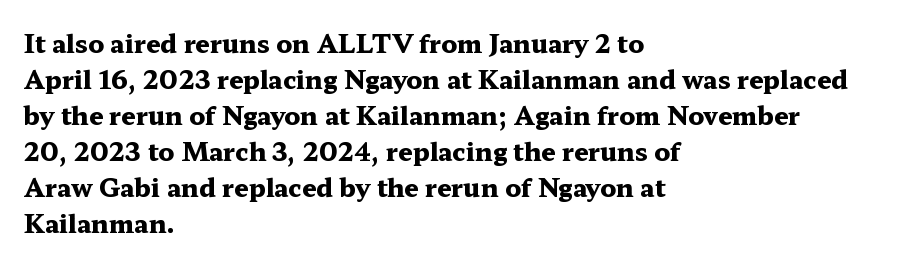
The image shows 25 px bold type, upright; set left-aligned, normal line spacing (1.44x), normal letter spacing, not underlined.
